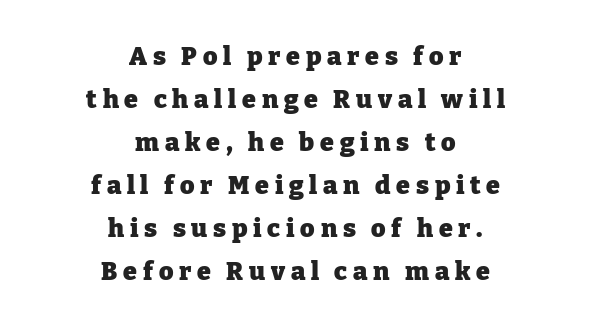
The space directly below the letters is spotless. Pretty heavy lettering here — definitely bold. The axis of the letterforms is exactly vertical. Someone cranked the tracking dial way up on this one.
